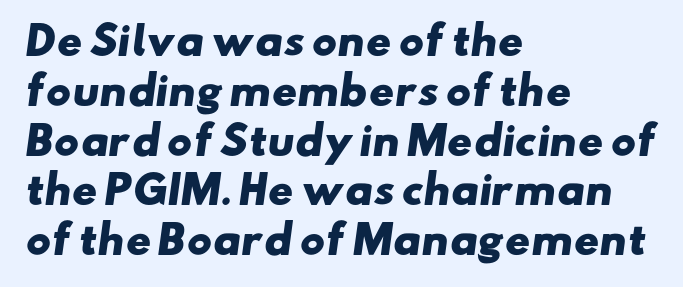
Looks like regular typesetting: each glyph gets only the width it needs. The gap between lines stays unmarked. Typeset ragged right — the left edge is the straight one. Successive baselines arrive at the customary interval.
